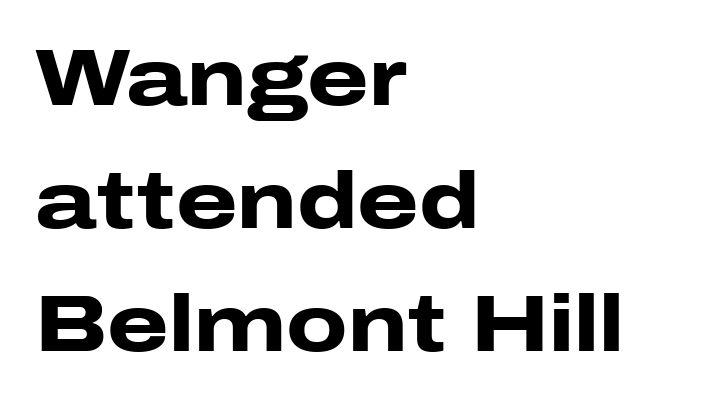
The image shows 79 px heavy, wide sans-serif type, upright; set left-aligned, normal line spacing (1.56x), normal letter spacing, not underlined; low stroke contrast and a medium x-height.
